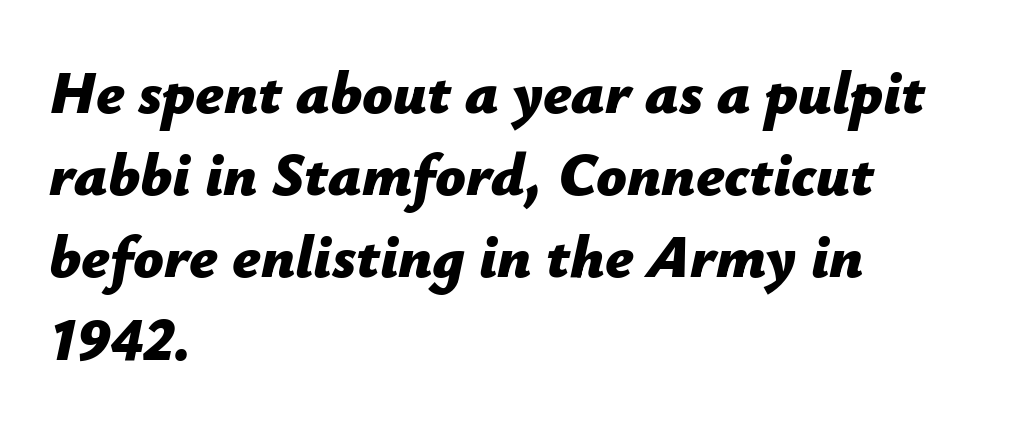
{"italic": "yes", "lean": "right", "slant_degrees": 12, "bold": "yes", "weight": "bold", "width": "normal", "stroke_contrast": "low", "x_height": "medium", "monospaced": "no", "underline": "no", "align": "left", "line_spacing": "normal", "line_spacing_ratio": 1.37, "letter_spacing": "normal", "letter_spacing_em": 0.0, "glyph_px": 60}
